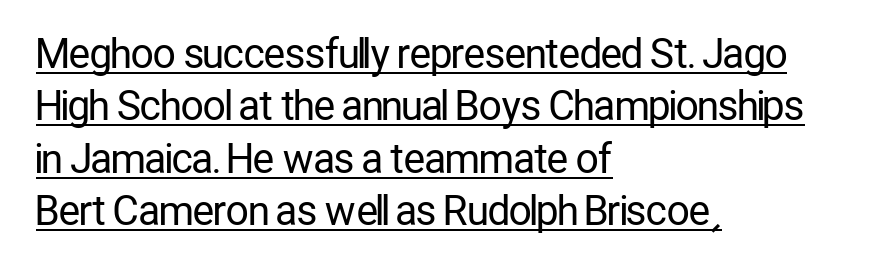
Notice how descenders clear the ascenders below comfortably — that's standard leading. Underline: present. The letters sit at their default tracking, neither squeezed nor spread. No feet cap the strokes, marking this as sans-serif type. Caption: multi-line text, flush left, ragged right. Does the lettering tilt? It doesn't — this is upright.
